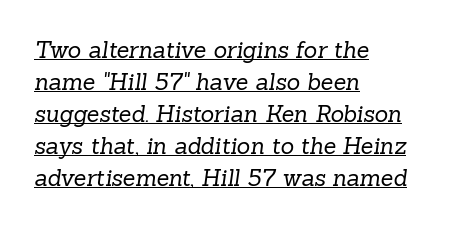
The image shows 23 px text type; set left-aligned, normal line spacing (1.39x), normal letter spacing, underlined.
